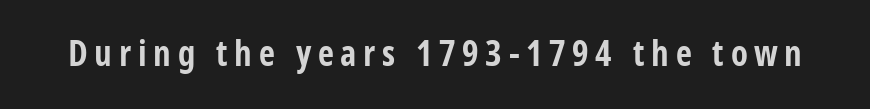
{"serif": "no", "italic": "no", "bold": "yes", "weight": "bold", "width": "condensed", "stroke_contrast": "low", "x_height": "large", "monospaced": "no", "underline": "no", "glyph_px": 35}
